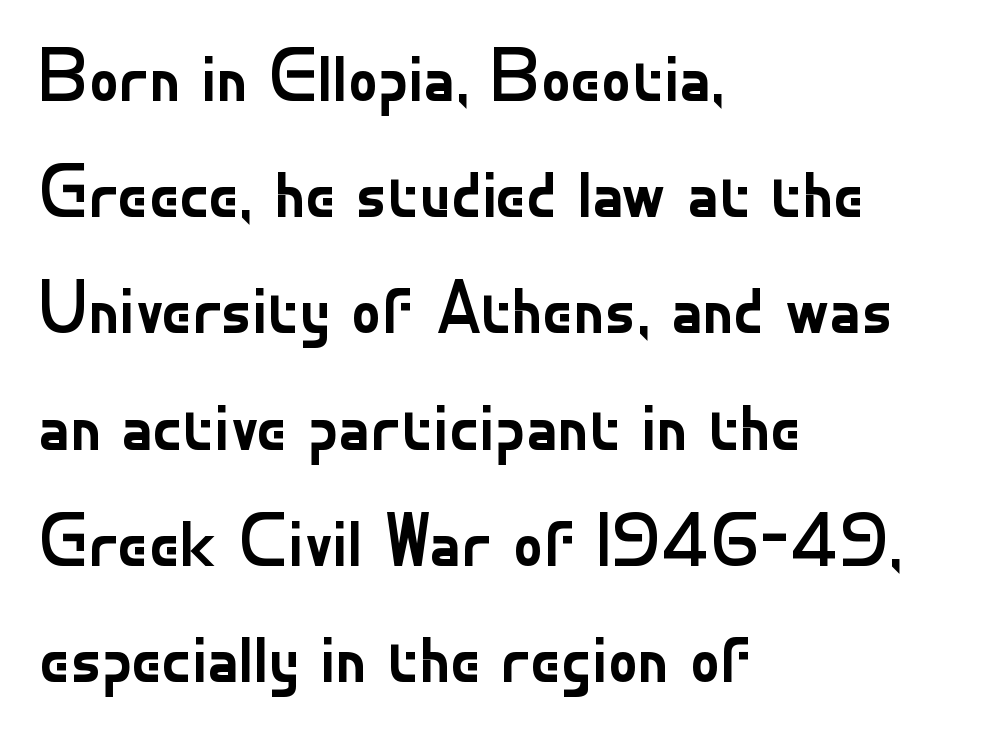
The image shows 75 px regular-weight sans-serif type, upright; set left-aligned, normal line spacing (1.55x), normal letter spacing, not underlined; low stroke contrast and a small x-height.
